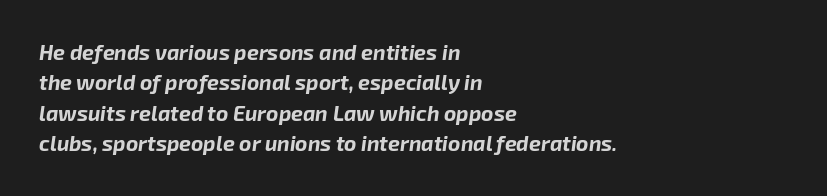
The image shows 21 px bold type, italic (leaning right); set left-aligned, normal line spacing (1.45x), normal letter spacing, not underlined.
